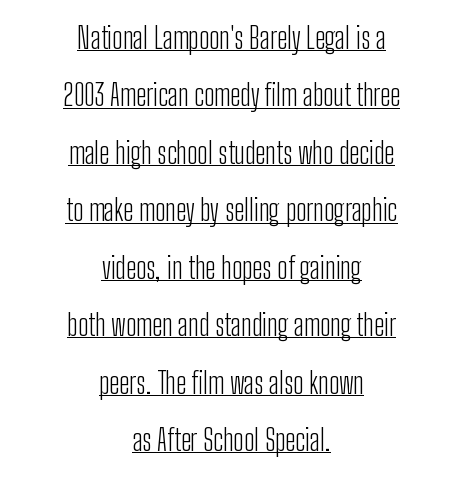
Students, observe: this is what heavily led, spacious text looks like. The rendered words wear a rule along their underside. Nothing sits at the stroke ends, so this counts as sans-serif. Posture: straight, roman, zero tilt.
